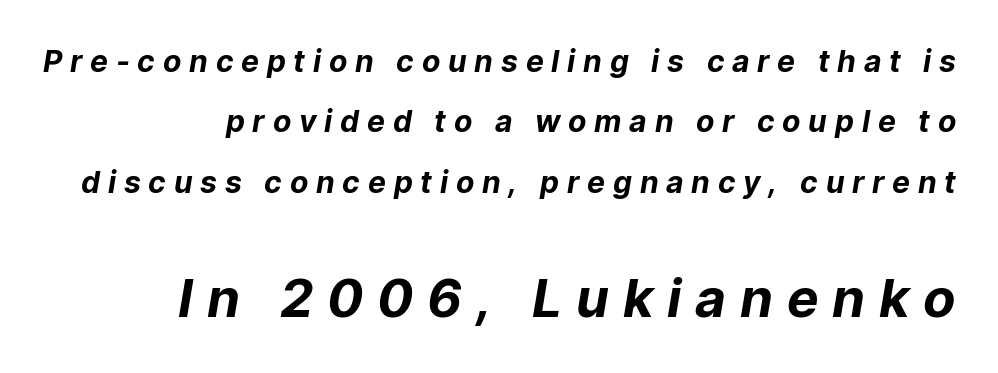
The leading is generous, giving the passage an open texture. This sample uses expanded letter spacing, leaving extra air between glyphs. Just letters on the line, the space beneath them empty. Proportional: the letters do not fall into vertical columns. The paragraph has a hard right edge and a soft left edge.
